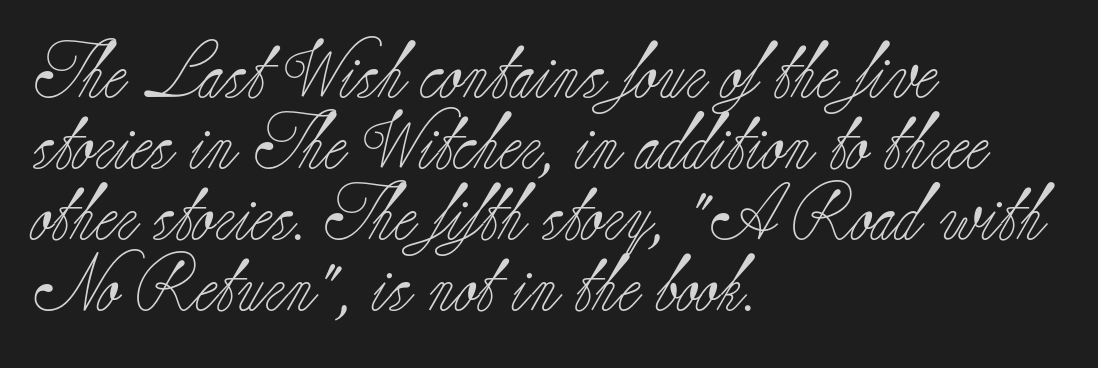
Q: Is the text bold? A: No.
Q: Is the text italic (slanted)? A: Yes.
Q: Is the typeface a serif or a sans-serif typeface? A: Serif.
Q: Is the text underlined? A: No.
Q: How is the paragraph aligned? A: Left-aligned.
Q: Is the spacing between letters normal or unusually wide? A: Normal.
Q: Is the spacing between lines tight, normal or loose? A: Normal.
Q: Width (condensed, normal, or wide)? A: Normal.
Q: Stroke contrast? A: Low.
Q: x-height? A: Small.
Q: Monospaced? A: No.
